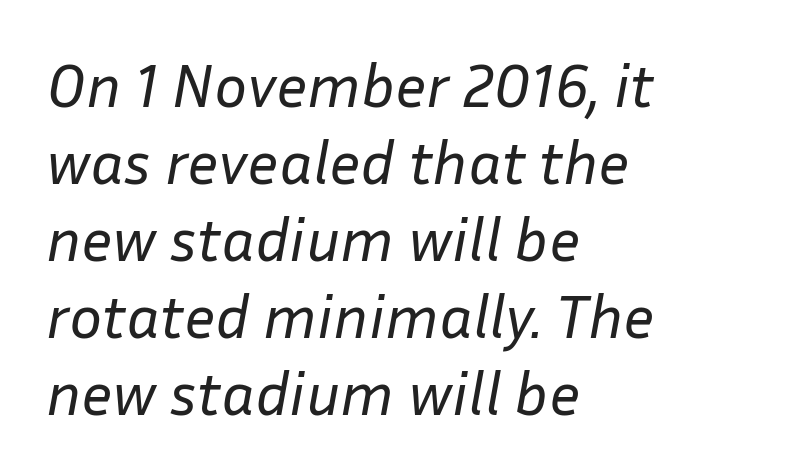
Q: Is the text bold? A: No.
Q: Is the text italic (slanted)? A: Yes, it leans right by about 10 degrees.
Q: Is the text underlined? A: No.
Q: How is the paragraph aligned? A: Left-aligned.
Q: Is the spacing between letters normal or unusually wide? A: Normal.
Q: Width (condensed, normal, or wide)? A: Normal.
Q: Stroke contrast? A: Low.
Q: x-height? A: Medium.
Q: Monospaced? A: No.
